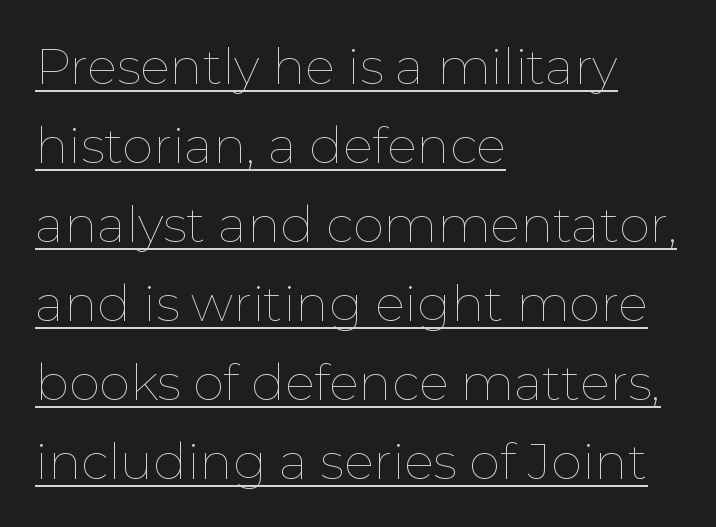
Q: Is the text bold? A: No.
Q: Is the text italic (slanted)? A: No, it is upright.
Q: Is the text underlined? A: Yes.
Q: How is the paragraph aligned? A: Left-aligned.
Q: Is the spacing between letters normal or unusually wide? A: Normal.
Q: Is the spacing between lines tight, normal or loose? A: Normal.
Q: Width (condensed, normal, or wide)? A: Normal.
Q: Stroke contrast? A: Low.
Q: x-height? A: Medium.
Q: Monospaced? A: No.
